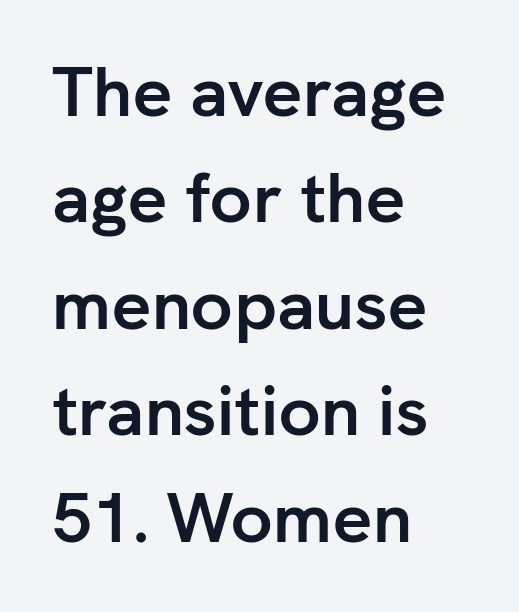
{"serif": "no", "italic": "no", "bold": "yes", "weight": "semibold", "width": "normal", "stroke_contrast": "low", "x_height": "medium", "monospaced": "no", "underline": "no", "align": "left", "line_spacing": "normal", "line_spacing_ratio": 1.52, "letter_spacing": "normal", "letter_spacing_em": 0.0, "glyph_px": 70}
